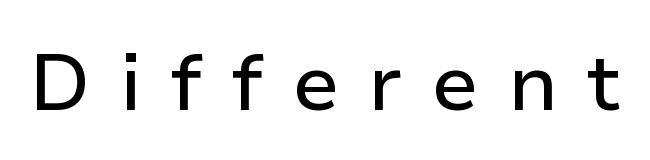
The image shows 79 px sans-serif type, upright; set unusually wide letter spacing (+0.36 em), not underlined; low stroke contrast and a medium x-height.
